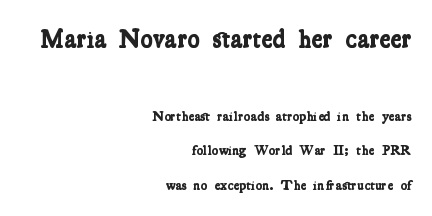
Q: Is the text bold? A: Yes.
Q: Is the text underlined? A: No.
Q: How is the paragraph aligned? A: Right-aligned.
Q: Is the spacing between letters normal or unusually wide? A: Normal.
Q: Is the spacing between lines tight, normal or loose? A: Loose.
Q: Which block of text is set in a larger size, the first (top) or the second (bottom)? A: The first (top) one.
